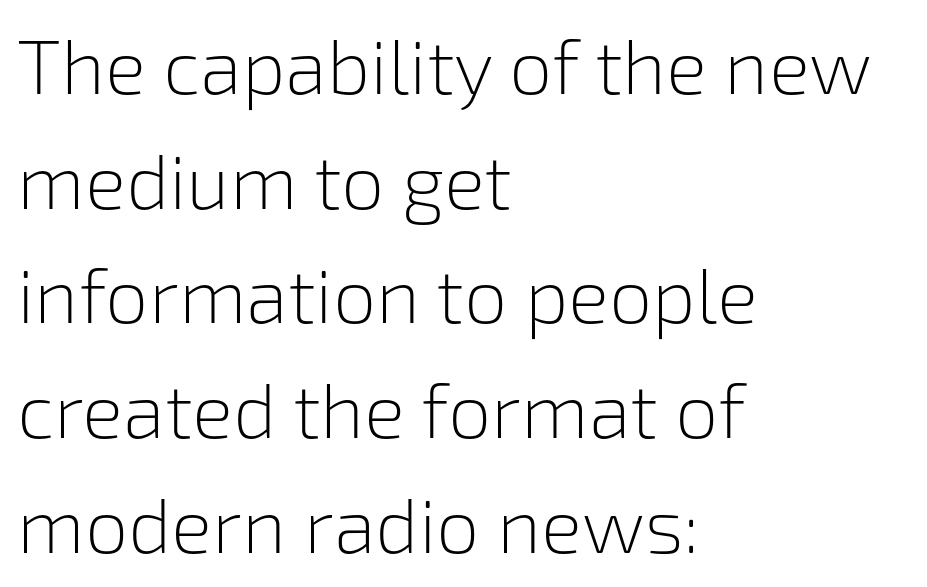
{"serif": "no", "italic": "no", "bold": "no", "weight": "light", "width": "normal", "stroke_contrast": "low", "x_height": "medium", "monospaced": "no", "underline": "no", "align": "left", "line_spacing": "normal", "line_spacing_ratio": 1.49, "letter_spacing": "normal", "letter_spacing_em": 0.0, "glyph_px": 77}
